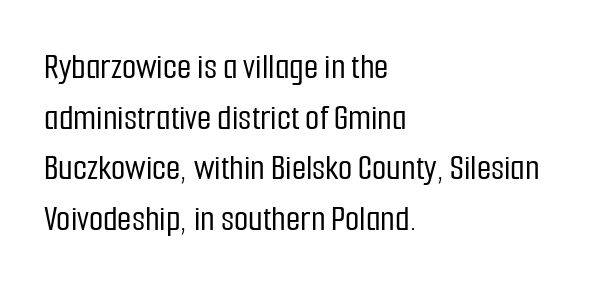
The image shows 37 px condensed sans-serif type, upright; set left-aligned, normal line spacing (1.37x), normal letter spacing, not underlined; low stroke contrast and a medium x-height.
